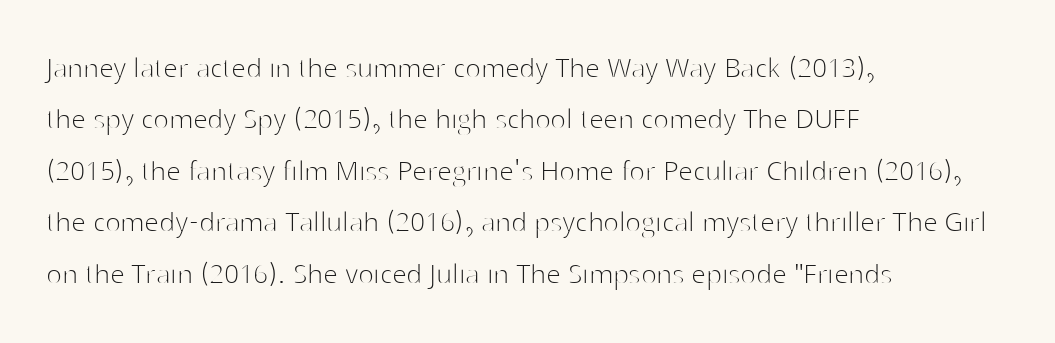
A classic flush-left, rag-right setting is used for this passage. Do the letters lean? They stand straight. The specimen omits any rule beneath the text block's lines. These lines are rendered in a variable-pitch font. The typesetting does not lean heavy: it is not bold.
